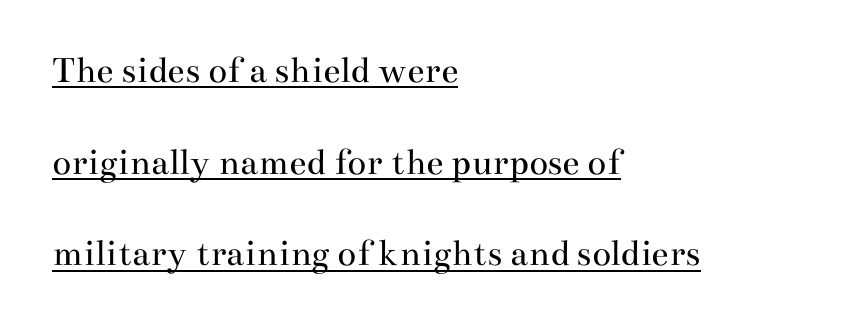
The image shows 39 px regular-weight, wide serif type, upright; set left-aligned, loose line spacing (2.35x), normal letter spacing, underlined; medium stroke contrast and a small x-height.
